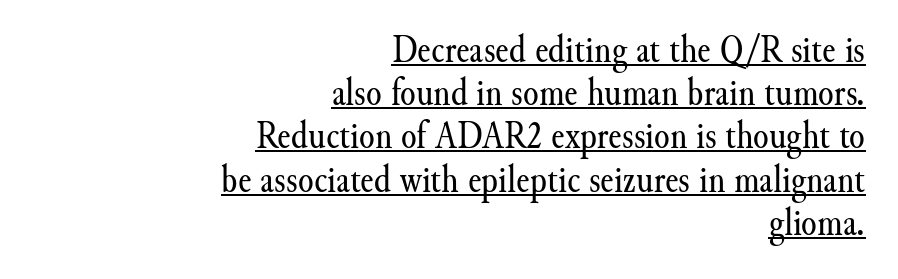
Q: Is the text bold? A: No.
Q: Is the text italic (slanted)? A: No, it is upright.
Q: Is the typeface a serif or a sans-serif typeface? A: Serif.
Q: Is the text underlined? A: Yes.
Q: How is the paragraph aligned? A: Right-aligned.
Q: Is the spacing between letters normal or unusually wide? A: Normal.
Q: Is the spacing between lines tight, normal or loose? A: Tight.
Q: Width (condensed, normal, or wide)? A: Normal.
Q: Stroke contrast? A: Medium.
Q: x-height? A: Small.
Q: Monospaced? A: No.
